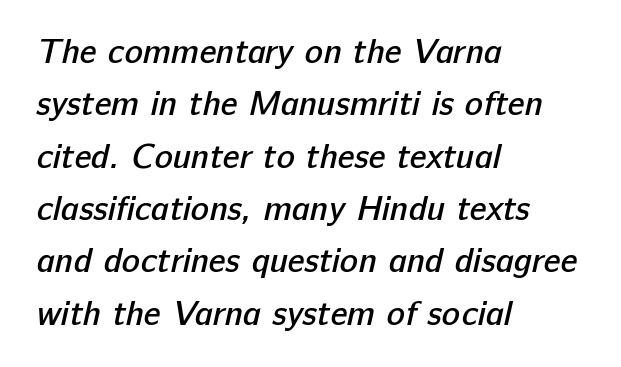
Q: Is the text bold? A: Semi-bold.
Q: Is the typeface a serif or a sans-serif typeface? A: Sans-serif.
Q: Is the text underlined? A: No.
Q: How is the paragraph aligned? A: Left-aligned.
Q: Is the spacing between letters normal or unusually wide? A: Normal.
Q: Is the spacing between lines tight, normal or loose? A: Normal.
Q: Width (condensed, normal, or wide)? A: Normal.
Q: Stroke contrast? A: Low.
Q: x-height? A: Medium.
Q: Monospaced? A: No.
